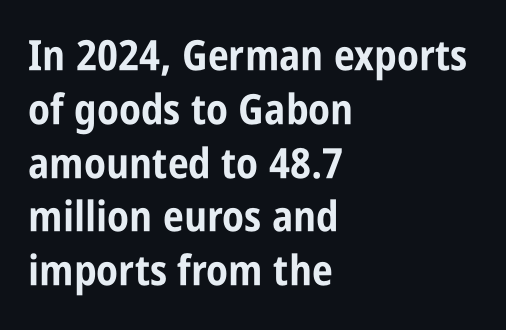
The image shows 42 px bold, condensed sans-serif type, upright; set left-aligned, normal line spacing (1.28x), normal letter spacing, not underlined; low stroke contrast and a large x-height.
